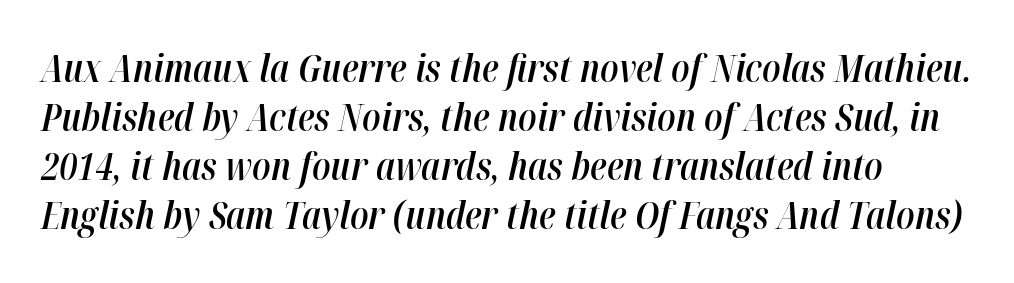
The image shows 38 px semibold, condensed type, italic (leaning right); set normal line spacing (1.29x), normal letter spacing, not underlined; high stroke contrast and a medium x-height.
